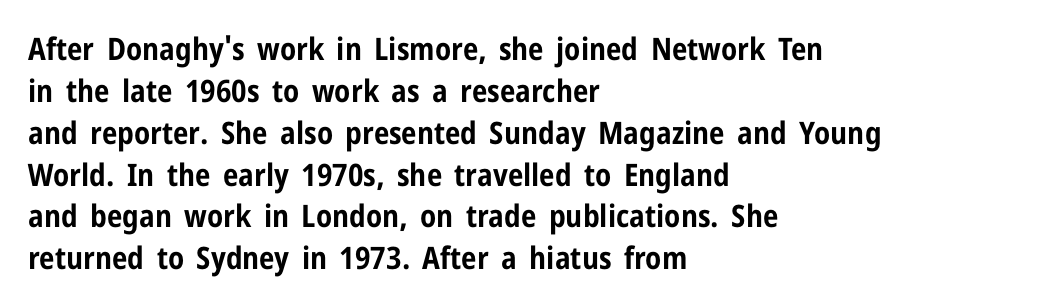
{"serif": "no", "italic": "no", "bold": "yes", "weight": "bold", "width": "condensed", "stroke_contrast": "low", "x_height": "medium", "monospaced": "no", "underline": "no", "align": "left", "line_spacing": "normal", "line_spacing_ratio": 1.35, "letter_spacing": "normal", "letter_spacing_em": 0.0, "glyph_px": 31}
